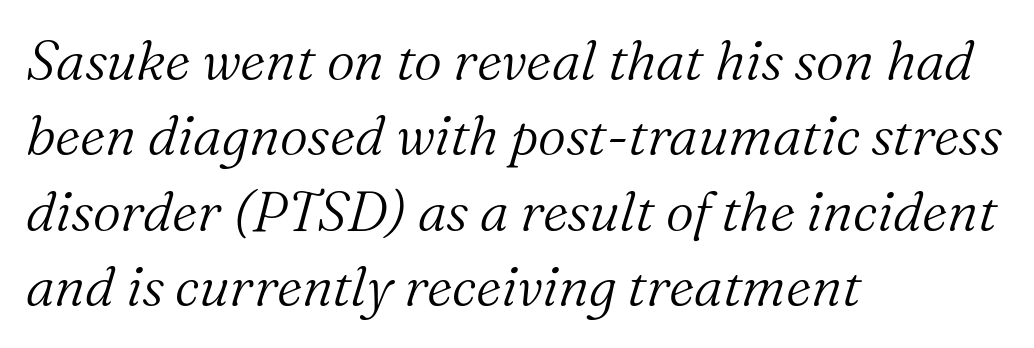
The image shows 55 px light serif type, italic (leaning right); set left-aligned, normal line spacing (1.37x), normal letter spacing, not underlined; medium stroke contrast and a medium x-height.
